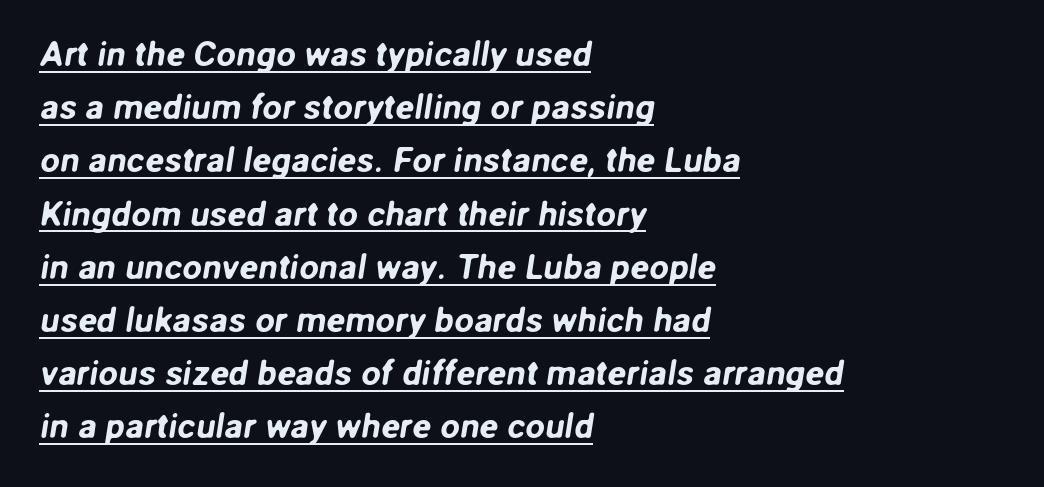
Q: Is the typeface a serif or a sans-serif typeface? A: Sans-serif.
Q: Is the text underlined? A: Yes.
Q: How is the paragraph aligned? A: Left-aligned.
Q: Is the spacing between letters normal or unusually wide? A: Normal.
Q: Is the spacing between lines tight, normal or loose? A: Normal.
Q: Width (condensed, normal, or wide)? A: Normal.
Q: Stroke contrast? A: Low.
Q: x-height? A: Medium.
Q: Monospaced? A: No.
